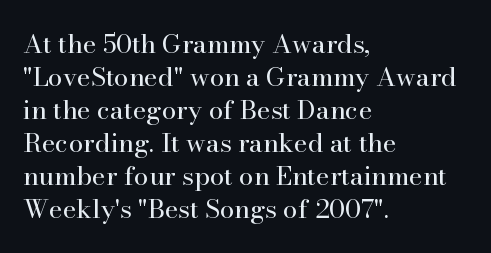
When letters stand straight like this, we call the style roman or upright. These lines sit exactly where default settings would place them. Students, note that the glyphs here touch the page at normal intervals. The passage shown is not bold in any degree. In CSS terms this would be text-align: left. Underlining? Definitely not there.
